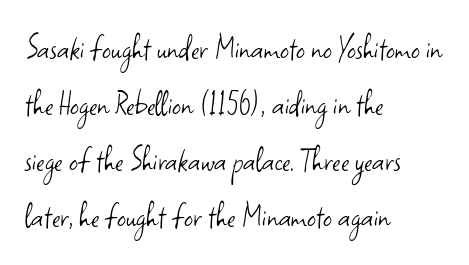
Q: Is the text bold? A: No.
Q: Is the text italic (slanted)? A: Yes.
Q: Is the typeface a serif or a sans-serif typeface? A: Sans-serif.
Q: Is the text underlined? A: No.
Q: How is the paragraph aligned? A: Left-aligned.
Q: Is the spacing between letters normal or unusually wide? A: Normal.
Q: Is the spacing between lines tight, normal or loose? A: Normal.
Q: Width (condensed, normal, or wide)? A: Normal.
Q: Stroke contrast? A: Low.
Q: x-height? A: Small.
Q: Monospaced? A: No.
